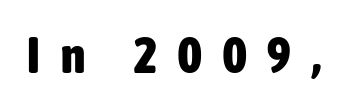
The image shows 50 px heavy, condensed sans-serif type, upright; set unusually wide letter spacing (+0.42 em), not underlined; low stroke contrast and a medium x-height.
